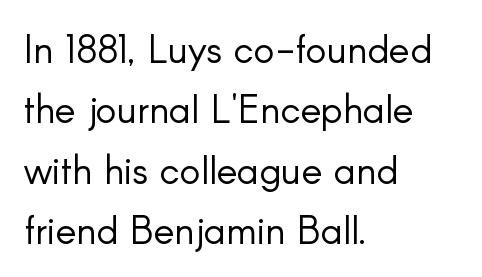
{"serif": "no", "italic": "no", "bold": "no", "weight": "light", "width": "normal", "stroke_contrast": "low", "x_height": "small", "monospaced": "no", "underline": "no", "align": "left", "line_spacing": "normal", "line_spacing_ratio": 1.55, "letter_spacing": "normal", "letter_spacing_em": 0.0, "glyph_px": 39}
